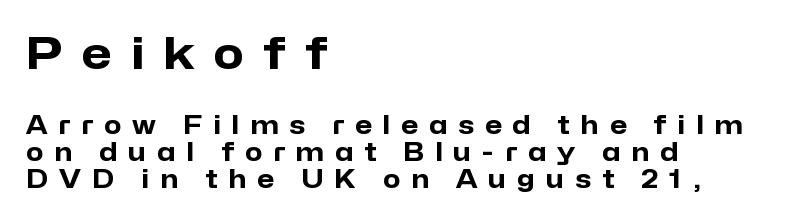
Q: Is the text bold? A: Yes.
Q: Is the text italic (slanted)? A: No, it is upright.
Q: Is the typeface a serif or a sans-serif typeface? A: Sans-serif.
Q: Is the text underlined? A: No.
Q: How is the paragraph aligned? A: Left-aligned.
Q: Is the spacing between letters normal or unusually wide? A: Unusually wide.
Q: Is the spacing between lines tight, normal or loose? A: Tight.
Q: Which block of text is set in a larger size, the first (top) or the second (bottom)? A: The first (top) one.
Q: Width (condensed, normal, or wide)? A: Normal.
Q: Stroke contrast? A: Low.
Q: x-height? A: Medium.
Q: Monospaced? A: No.
